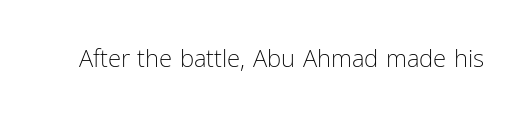
Q: Is the text bold? A: No.
Q: Is the text italic (slanted)? A: No, it is upright.
Q: Is the text underlined? A: No.
Q: Is the spacing between letters normal or unusually wide? A: Normal.
